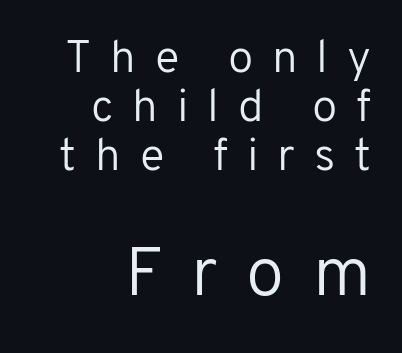
Q: Is the text bold? A: No.
Q: Is the text italic (slanted)? A: No, it is upright.
Q: Is the typeface a serif or a sans-serif typeface? A: Sans-serif.
Q: Is the text underlined? A: No.
Q: How is the paragraph aligned? A: Right-aligned.
Q: Is the spacing between letters normal or unusually wide? A: Unusually wide.
Q: Is the spacing between lines tight, normal or loose? A: Tight.
Q: Which block of text is set in a larger size, the first (top) or the second (bottom)? A: The second (bottom) one.
Q: Width (condensed, normal, or wide)? A: Normal.
Q: Stroke contrast? A: Low.
Q: x-height? A: Medium.
Q: Monospaced? A: No.
